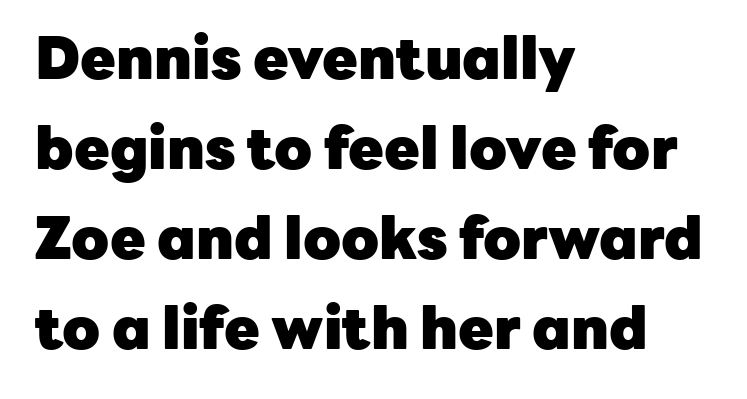
{"serif": "no", "italic": "no", "bold": "yes", "weight": "heavy", "width": "normal", "stroke_contrast": "low", "x_height": "medium", "monospaced": "no", "underline": "no", "align": "left", "line_spacing": "normal", "line_spacing_ratio": 1.55, "letter_spacing": "normal", "letter_spacing_em": 0.0, "glyph_px": 58}
